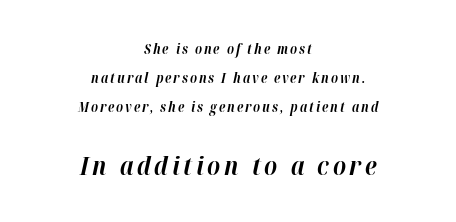
{"italic": "yes", "lean": "right", "slant_degrees": 12, "bold": "yes", "underline": "no", "align": "center", "line_spacing": "loose", "line_spacing_ratio": 2.07, "larger_block": "second", "size_ratio": 1.86, "glyph_px": 26}
